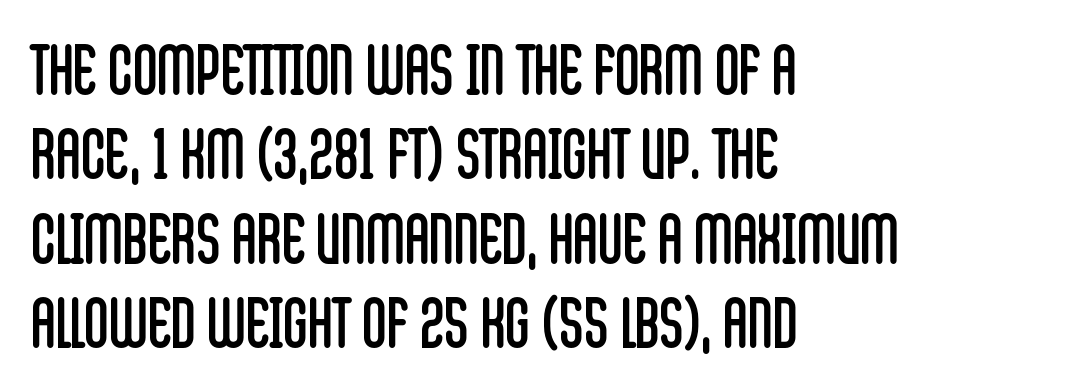
Q: Is the text bold? A: No.
Q: Is the text italic (slanted)? A: No, it is upright.
Q: Is the typeface a serif or a sans-serif typeface? A: Sans-serif.
Q: Is the text underlined? A: No.
Q: How is the paragraph aligned? A: Left-aligned.
Q: Is the spacing between letters normal or unusually wide? A: Normal.
Q: Width (condensed, normal, or wide)? A: Condensed.
Q: Stroke contrast? A: Low.
Q: x-height? A: Large.
Q: Monospaced? A: No.
